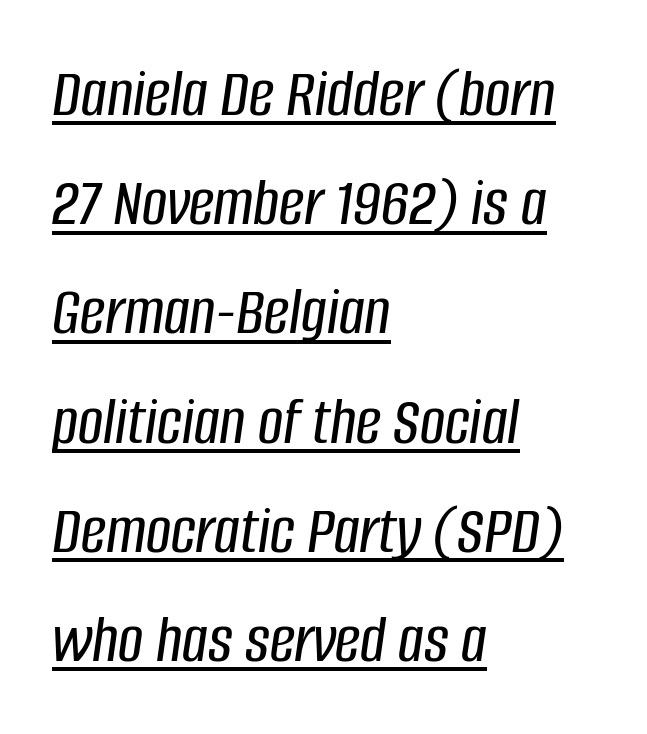
{"italic": "yes", "lean": "right", "slant_degrees": 8, "width": "condensed", "stroke_contrast": "low", "x_height": "large", "monospaced": "no", "underline": "yes", "align": "left", "line_spacing": "normal", "line_spacing_ratio": 1.56, "letter_spacing": "normal", "letter_spacing_em": 0.0, "glyph_px": 70}
